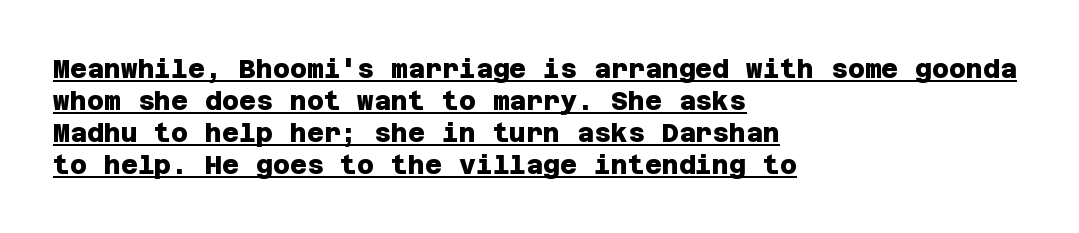
{"bold": "yes", "underline": "yes", "align": "left", "line_spacing_ratio": 1.23, "letter_spacing": "normal", "letter_spacing_em": 0.0, "glyph_px": 26}
